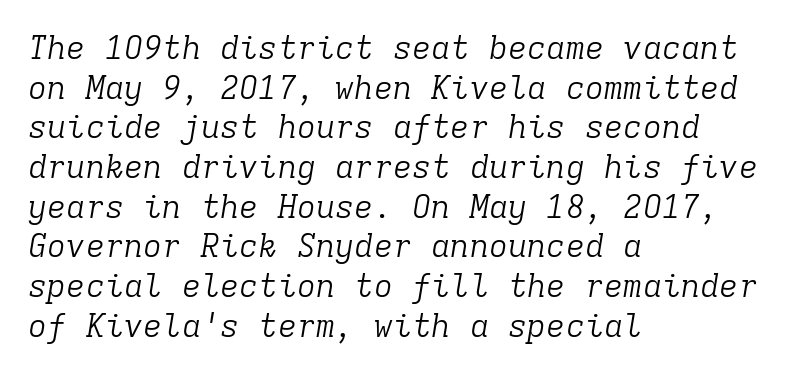
The image shows 32 px light serif type, italic (leaning right), monospaced; set left-aligned, line spacing 1.24x, normal letter spacing, not underlined; low stroke contrast and a medium x-height.
